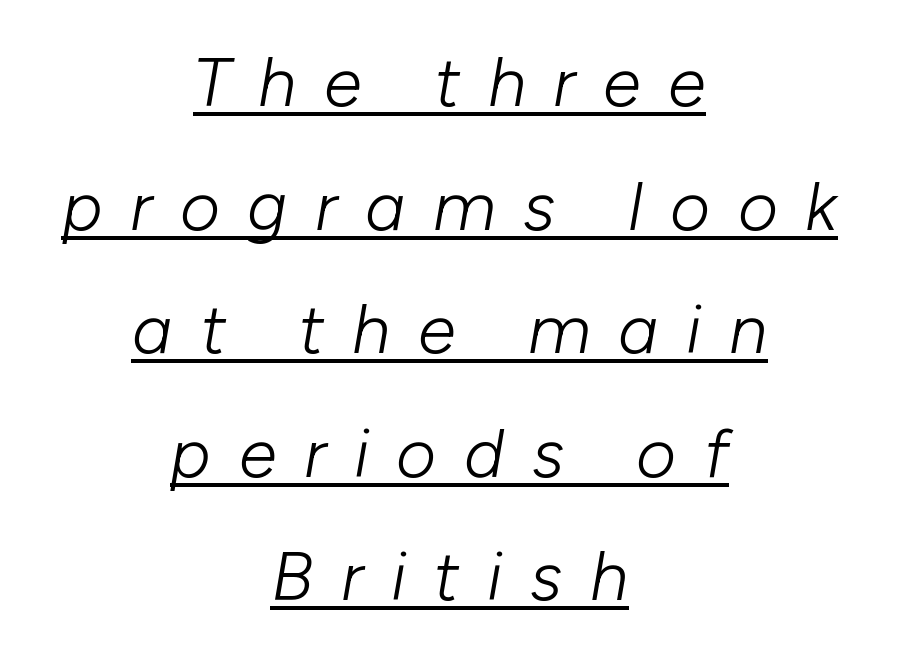
This rendering uses center alignment, leaving both contours irregular but symmetric. Someone cranked the tracking dial way up on this one. Think of a printed novel: that variable character pitch is what you see here. Stem width sits at or under what a default text font uses. Looks like someone drew a line under every word here.
